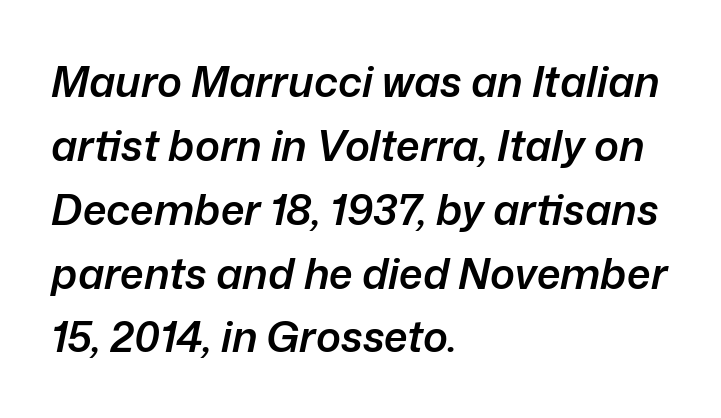
Looking at the ascenders, they clearly lean. Typesetter's note: demi weight, one step under bold. Is the letter spacing exaggerated? No — it looks like the ordinary default. The paragraph shown leans on its left margin. The face used here is proportionally spaced, like ordinary book or web type. Unmarked baselines from the first word to the last.
